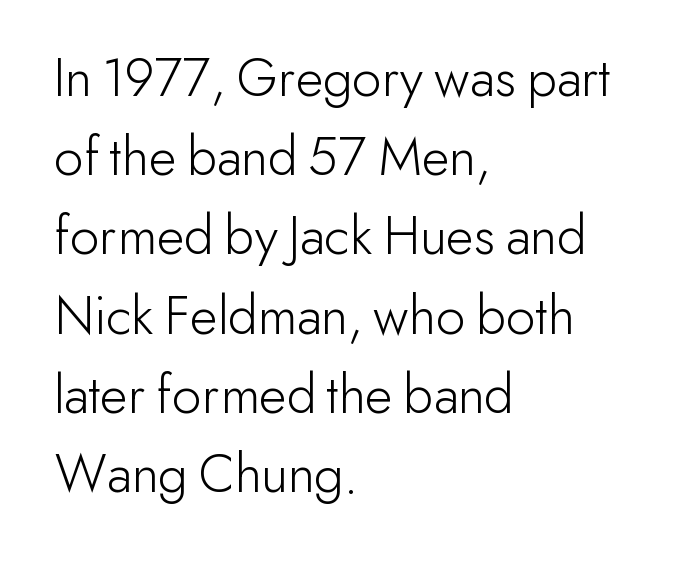
The image shows 57 px light sans-serif type, upright; set left-aligned, normal line spacing (1.39x), normal letter spacing, not underlined; low stroke contrast and a small x-height.
